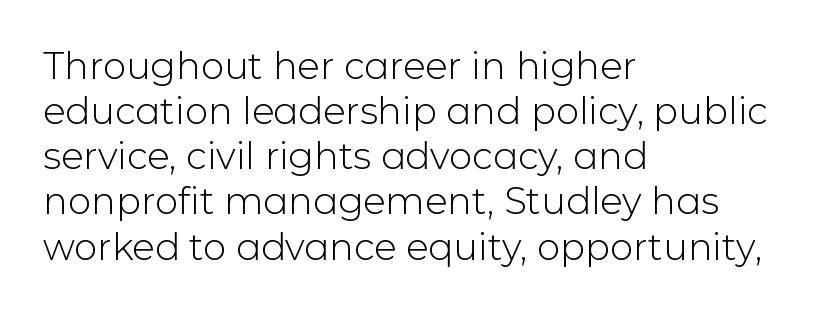
The image shows 37 px light sans-serif type, upright; set left-aligned, line spacing 1.22x, normal letter spacing, not underlined; low stroke contrast and a medium x-height.
